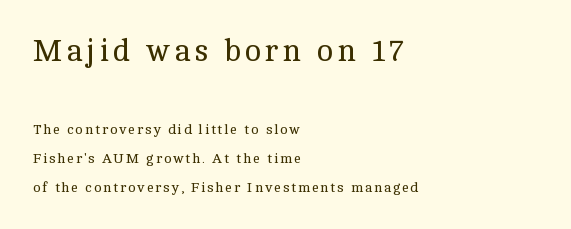
{"serif": "yes", "italic": "no", "bold": "no", "weight": "regular", "width": "normal", "x_height": "medium", "monospaced": "no", "underline": "no", "align": "left", "line_spacing": "loose", "line_spacing_ratio": 2.05, "larger_block": "first", "size_ratio": 2.21, "glyph_px": 31}
